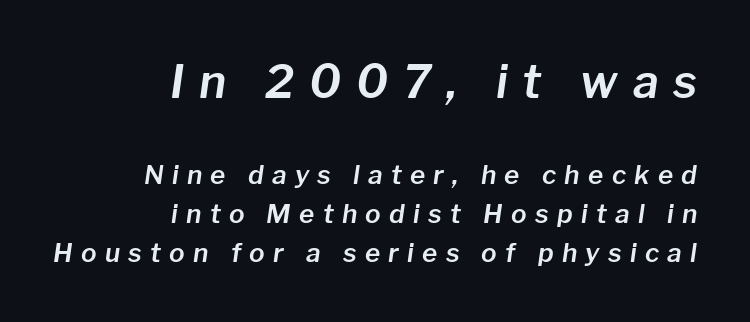
Q: Is the text italic (slanted)? A: Yes, it leans right by about 8 degrees.
Q: Is the text underlined? A: No.
Q: How is the paragraph aligned? A: Right-aligned.
Q: Is the spacing between letters normal or unusually wide? A: Unusually wide.
Q: Is the spacing between lines tight, normal or loose? A: Normal.
Q: Which block of text is set in a larger size, the first (top) or the second (bottom)? A: The first (top) one.
Q: Width (condensed, normal, or wide)? A: Normal.
Q: Stroke contrast? A: Low.
Q: x-height? A: Medium.
Q: Monospaced? A: No.
